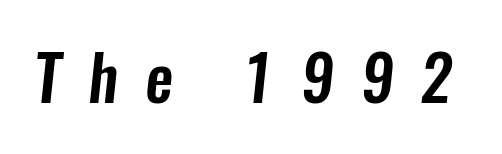
The rendering uses natural spacing where letterforms have individual widths. No feet cap the strokes, marking this as sans-serif type. The baseline area is clear. The face used here is rendered with a markedly widened letterfit.
